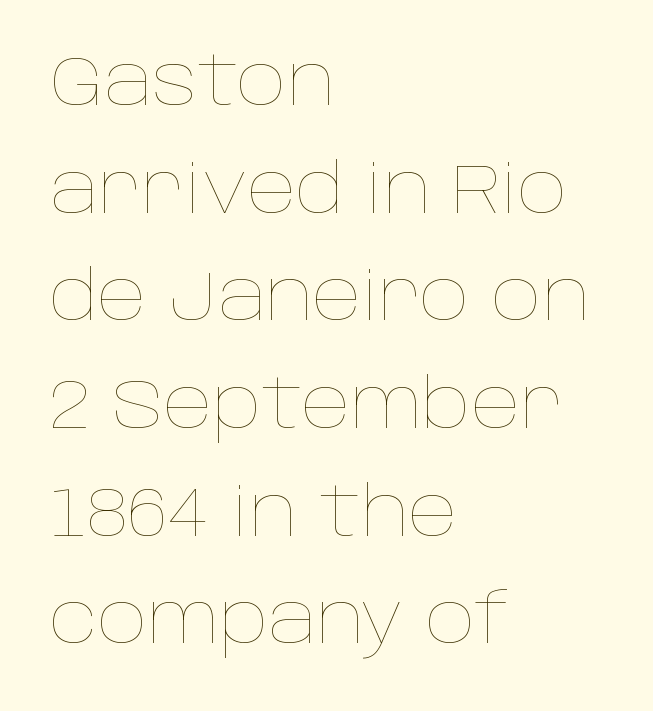
The image shows 69 px thin type, upright; set left-aligned, normal line spacing (1.56x), normal letter spacing, not underlined; low stroke contrast and a large x-height.
